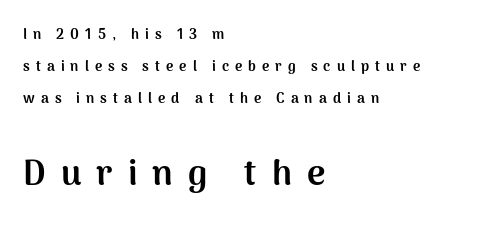
{"serif": "no", "italic": "no", "bold": "yes", "weight": "bold", "width": "normal", "stroke_contrast": "medium", "x_height": "medium", "monospaced": "no", "underline": "no", "align": "left", "line_spacing": "loose", "line_spacing_ratio": 2.29, "letter_spacing": "wide", "letter_spacing_em": 0.43, "larger_block": "second", "size_ratio": 2.5, "glyph_px": 35}
